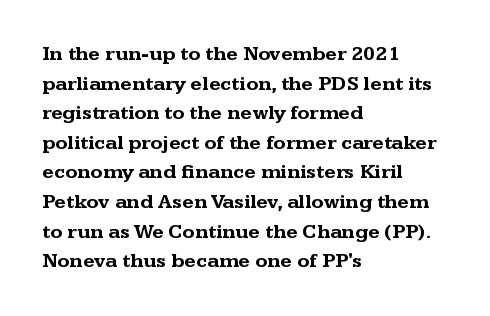
The rendering uses a bold face; every stroke is thick and dark. Compared with a centered layout, this one pins lines to the left instead. Underline: absent. In terms of letterspacing, this is plain default setting. Italic: no, the glyphs are upright roman. How would I describe the line gaps? Plain and ordinary.
